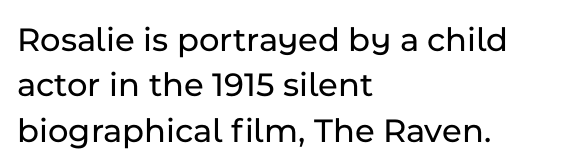
The image shows 35 px sans-serif type, upright; set left-aligned, normal line spacing (1.3x), normal letter spacing, not underlined; low stroke contrast and a medium x-height.
